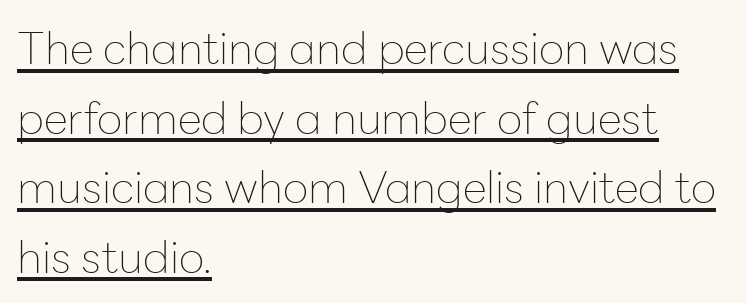
The image shows 44 px thin sans-serif type, upright; set left-aligned, normal line spacing (1.58x), normal letter spacing, underlined; low stroke contrast and a medium x-height.
